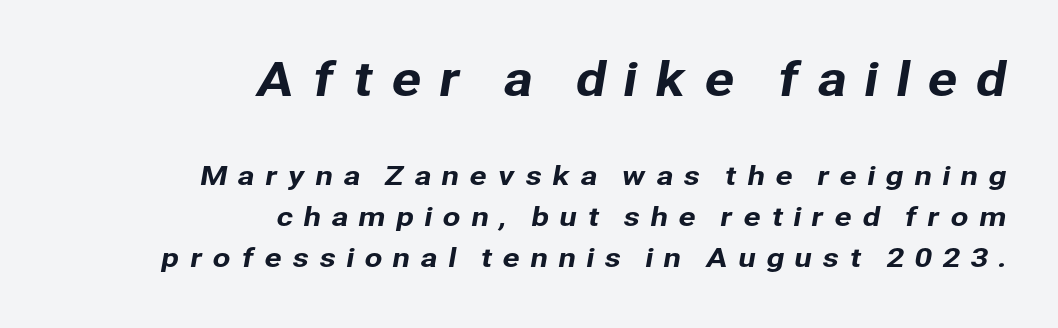
{"serif": "no", "width": "normal", "stroke_contrast": "low", "x_height": "medium", "monospaced": "no", "underline": "no", "align": "right", "line_spacing": "normal", "line_spacing_ratio": 1.58, "letter_spacing": "wide", "letter_spacing_em": 0.38, "larger_block": "first", "size_ratio": 1.73, "glyph_px": 45}
